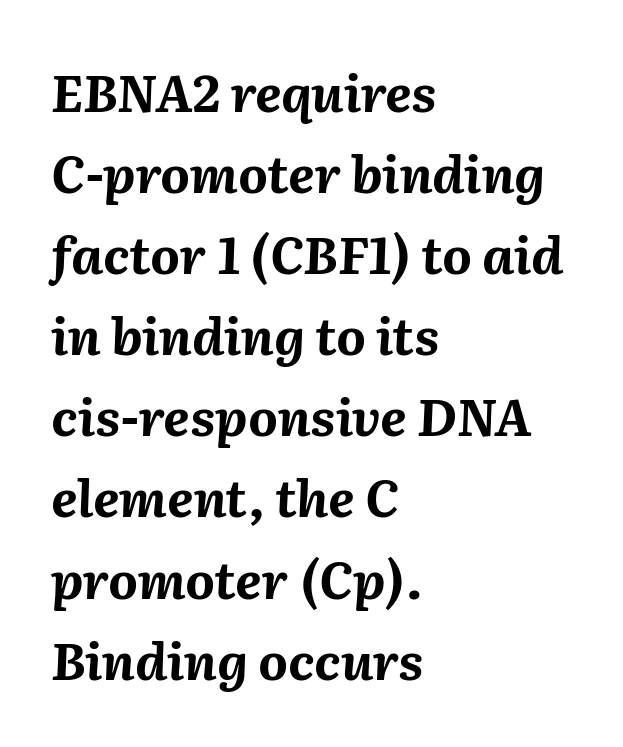
The image shows 51 px bold type, italic (leaning right); set left-aligned, normal line spacing (1.59x), normal letter spacing, not underlined; medium stroke contrast and a medium x-height.
